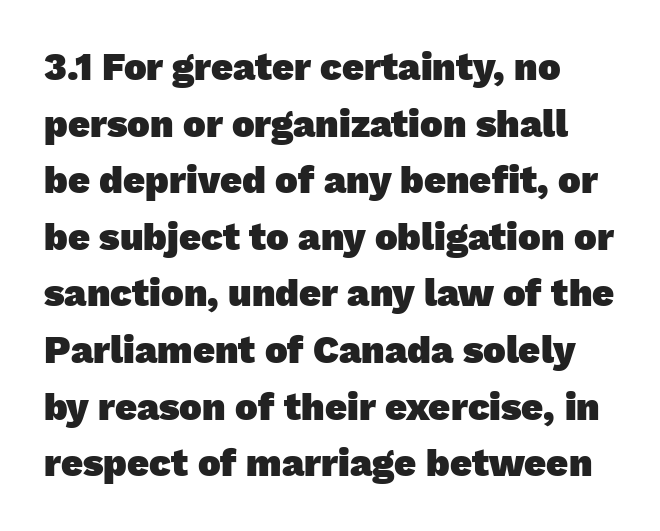
Q: Is the text bold? A: Yes.
Q: Is the typeface a serif or a sans-serif typeface? A: Sans-serif.
Q: Is the text underlined? A: No.
Q: Is the spacing between letters normal or unusually wide? A: Normal.
Q: Is the spacing between lines tight, normal or loose? A: Normal.
Q: Width (condensed, normal, or wide)? A: Normal.
Q: Stroke contrast? A: Low.
Q: x-height? A: Medium.
Q: Monospaced? A: No.
